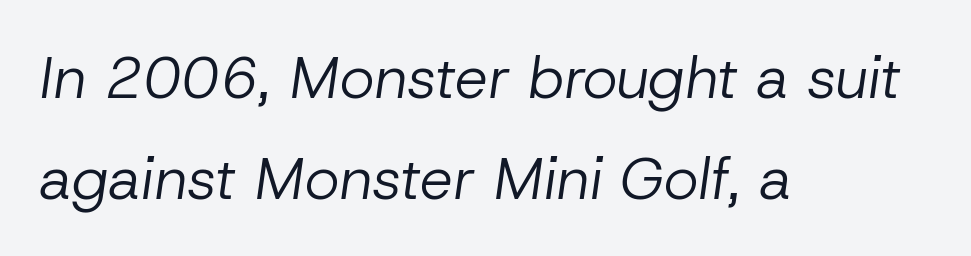
The image shows 59 px regular-weight type, italic (leaning right); set left-aligned, line spacing 1.71x, normal letter spacing, not underlined; low stroke contrast and a medium x-height.
